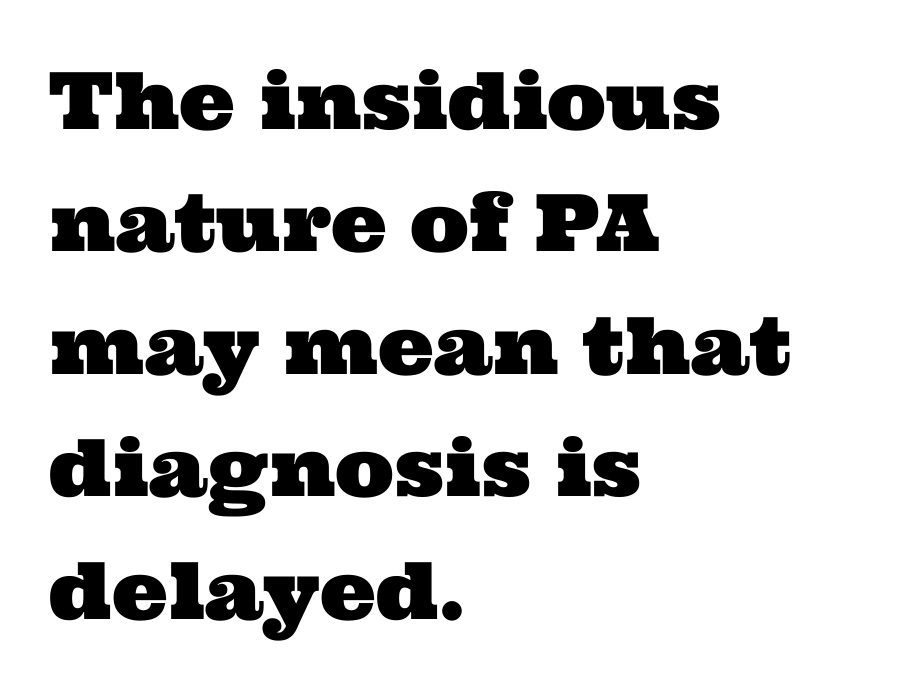
Q: Is the typeface a serif or a sans-serif typeface? A: Serif.
Q: Is the text underlined? A: No.
Q: How is the paragraph aligned? A: Left-aligned.
Q: Is the spacing between letters normal or unusually wide? A: Normal.
Q: Is the spacing between lines tight, normal or loose? A: Normal.
Q: Width (condensed, normal, or wide)? A: Wide.
Q: Stroke contrast? A: Medium.
Q: x-height? A: Medium.
Q: Monospaced? A: No.
